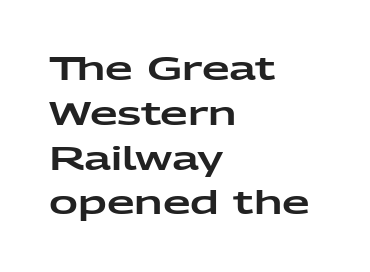
Q: Is the text italic (slanted)? A: No, it is upright.
Q: Is the typeface a serif or a sans-serif typeface? A: Sans-serif.
Q: Is the text underlined? A: No.
Q: How is the paragraph aligned? A: Left-aligned.
Q: Is the spacing between letters normal or unusually wide? A: Normal.
Q: Is the spacing between lines tight, normal or loose? A: Normal.
Q: Width (condensed, normal, or wide)? A: Wide.
Q: Stroke contrast? A: Low.
Q: x-height? A: Medium.
Q: Monospaced? A: No.
